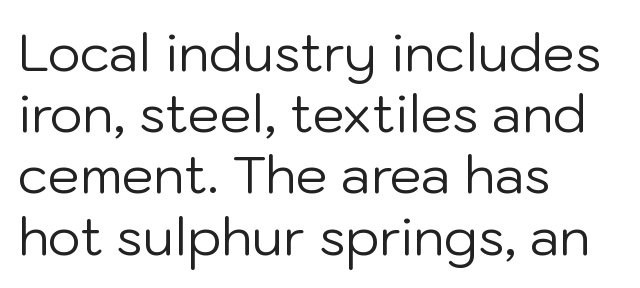
{"serif": "no", "italic": "no", "bold": "no", "weight": "regular", "width": "normal", "stroke_contrast": "low", "x_height": "medium", "monospaced": "no", "underline": "no", "align": "left", "line_spacing_ratio": 1.2, "letter_spacing": "normal", "letter_spacing_em": 0.0, "glyph_px": 51}
